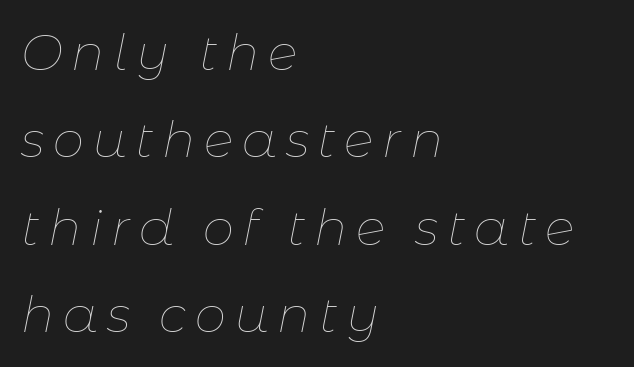
Q: Is the text bold? A: No.
Q: Is the text italic (slanted)? A: Yes, it leans right by about 11 degrees.
Q: Is the text underlined? A: No.
Q: How is the paragraph aligned? A: Left-aligned.
Q: Width (condensed, normal, or wide)? A: Normal.
Q: Stroke contrast? A: Low.
Q: x-height? A: Medium.
Q: Monospaced? A: No.
